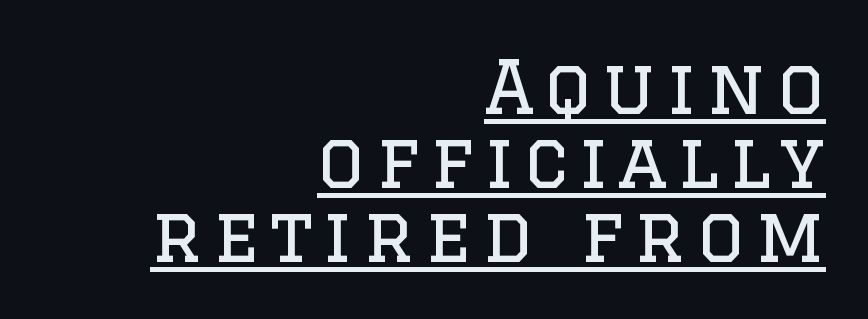
The image shows 74 px regular-weight serif type, upright; set right-aligned, tight line spacing (1.0x), underlined; low stroke contrast and a large x-height.
